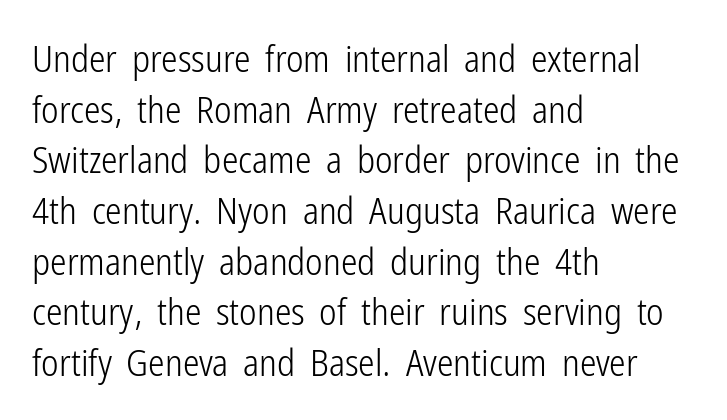
The type sits square on the baseline with zero lean. Spacing verdict: proportional, widths tailored to each character. All the whitespace from short lines collects on the right. The designer went with a sans here, leaving each stem footless.
